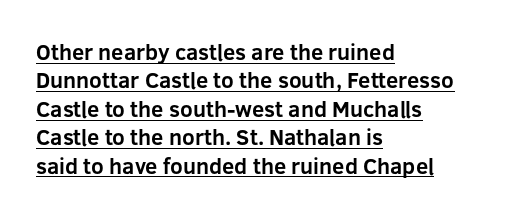
A rule runs beneath these lines of type. The paragraph has a hard left edge and a soft right edge. Inter-character spacing is left at the font's built-in metrics. Regular leading. The letters stand straight up with perfectly vertical stems.
